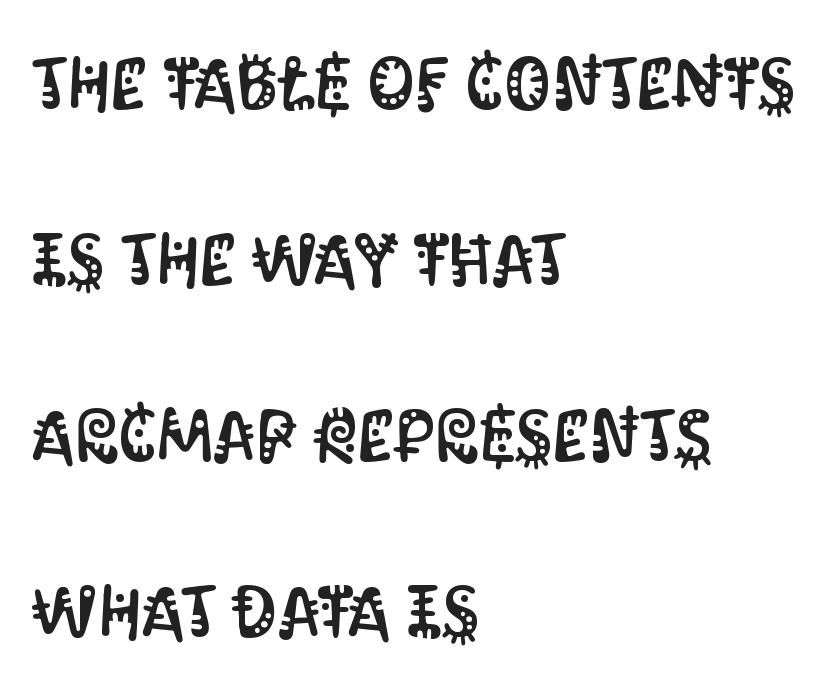
The image shows 74 px condensed sans-serif type, upright; set left-aligned, loose line spacing (2.38x), normal letter spacing, not underlined; medium stroke contrast and a large x-height.
